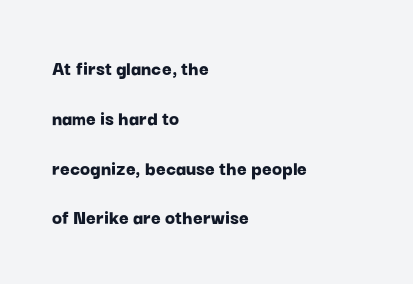
{"italic": "no", "bold": "yes", "underline": "no", "align": "left", "line_spacing": "loose", "line_spacing_ratio": 2.37, "letter_spacing": "normal", "letter_spacing_em": 0.0, "glyph_px": 21}
